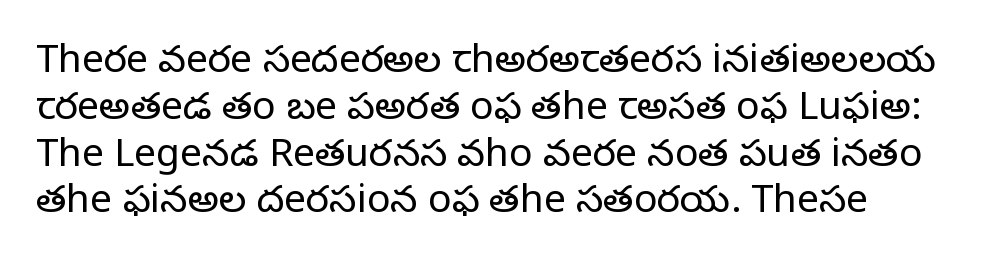
Q: Is the text bold? A: No.
Q: Is the text italic (slanted)? A: No, it is upright.
Q: Is the typeface a serif or a sans-serif typeface? A: Serif.
Q: Is the text underlined? A: No.
Q: Is the spacing between letters normal or unusually wide? A: Normal.
Q: Width (condensed, normal, or wide)? A: Normal.
Q: Stroke contrast? A: Low.
Q: x-height? A: Large.
Q: Monospaced? A: No.
